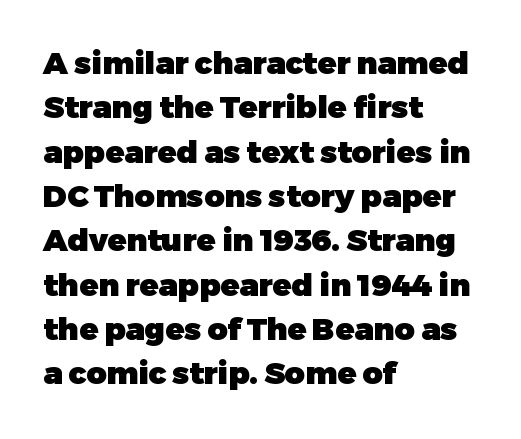
{"serif": "no", "italic": "no", "bold": "yes", "weight": "heavy", "width": "normal", "stroke_contrast": "low", "x_height": "medium", "monospaced": "no", "underline": "no", "align": "left", "line_spacing": "normal", "line_spacing_ratio": 1.43, "letter_spacing": "normal", "letter_spacing_em": 0.0, "glyph_px": 31}
